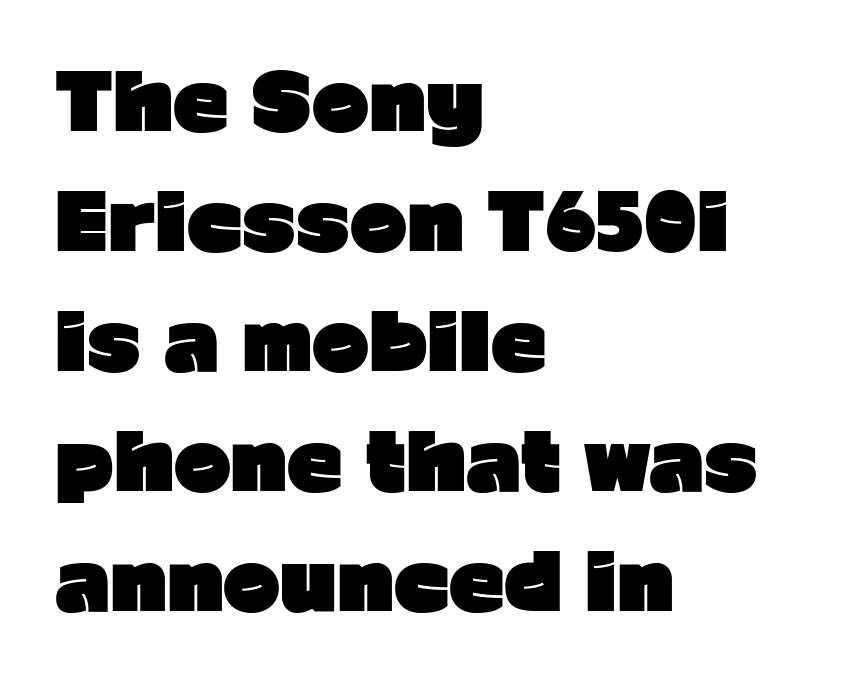
Q: Is the text bold? A: Yes.
Q: Is the text italic (slanted)? A: No, it is upright.
Q: Is the typeface a serif or a sans-serif typeface? A: Sans-serif.
Q: Is the text underlined? A: No.
Q: How is the paragraph aligned? A: Left-aligned.
Q: Is the spacing between letters normal or unusually wide? A: Normal.
Q: Is the spacing between lines tight, normal or loose? A: Normal.
Q: Width (condensed, normal, or wide)? A: Normal.
Q: Stroke contrast? A: Low.
Q: x-height? A: Medium.
Q: Monospaced? A: No.
